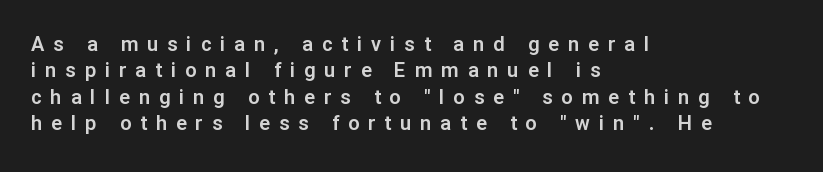
Italic? Not at all — the glyphs are vertical. What stands out about the letter spacing? Its width — letters are far apart. One glance says typical: line gaps are just what's usual. A classic flush-left, rag-right setting is used for this passage. Has an underline been added? It has not.
